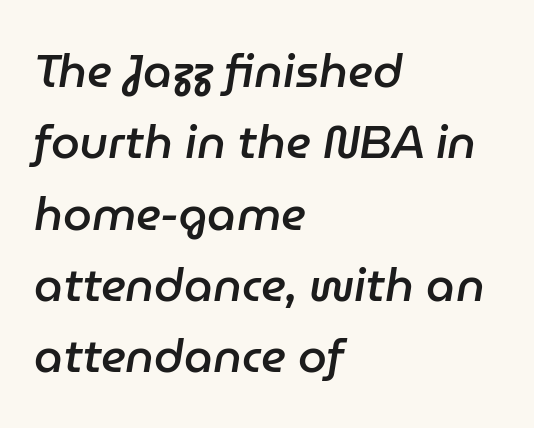
The image shows 46 px semibold type, italic (leaning right); set left-aligned, normal line spacing (1.55x), normal letter spacing, not underlined; low stroke contrast and a medium x-height.
